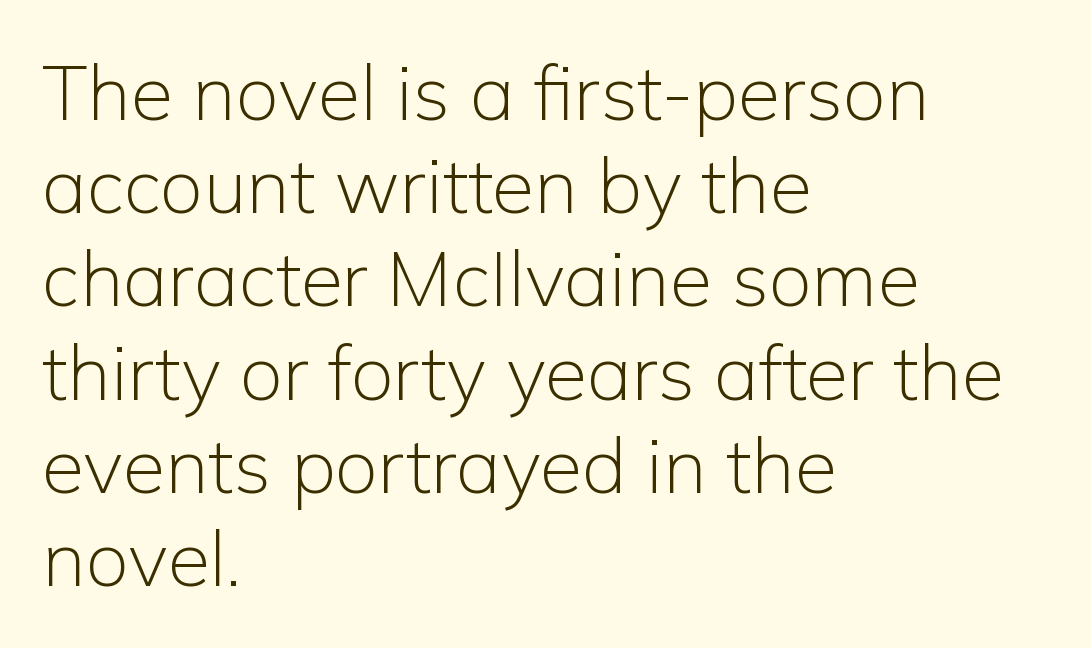
The image shows 77 px light sans-serif type, upright; set left-aligned, line spacing 1.21x, normal letter spacing, not underlined; low stroke contrast and a medium x-height.
